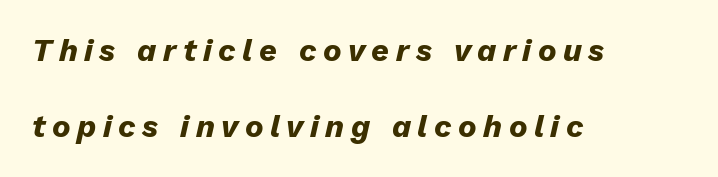
Q: Is the text bold? A: Yes.
Q: Is the text italic (slanted)? A: Yes, it leans right by about 13 degrees.
Q: Is the text underlined? A: No.
Q: How is the paragraph aligned? A: Left-aligned.
Q: Is the spacing between letters normal or unusually wide? A: Unusually wide.
Q: Is the spacing between lines tight, normal or loose? A: Loose.
Q: Width (condensed, normal, or wide)? A: Normal.
Q: Stroke contrast? A: Low.
Q: x-height? A: Medium.
Q: Monospaced? A: No.
